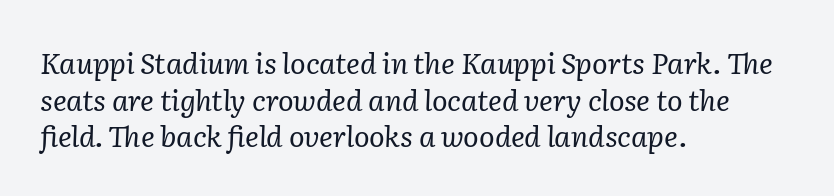
Q: Is the text bold? A: No.
Q: Is the text italic (slanted)? A: Yes, it leans right by about 2 degrees.
Q: Is the typeface a serif or a sans-serif typeface? A: Serif.
Q: Is the text underlined? A: No.
Q: How is the paragraph aligned? A: Left-aligned.
Q: Is the spacing between letters normal or unusually wide? A: Normal.
Q: Is the spacing between lines tight, normal or loose? A: Normal.
Q: Width (condensed, normal, or wide)? A: Normal.
Q: Stroke contrast? A: Low.
Q: x-height? A: Medium.
Q: Monospaced? A: No.
